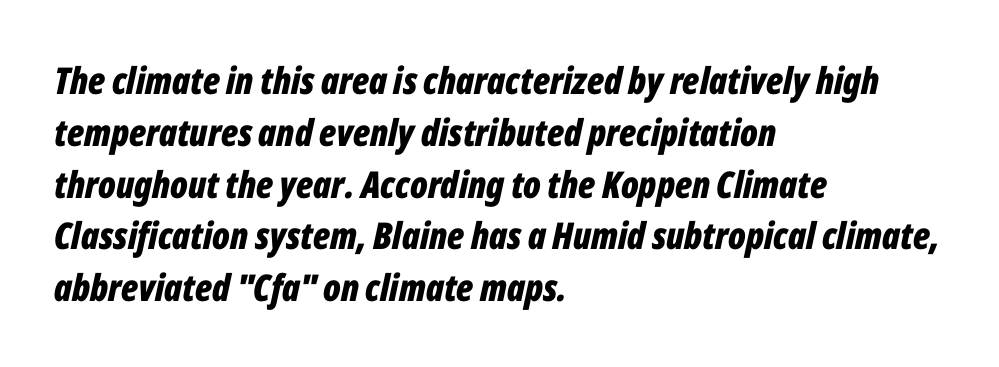
The image shows 37 px bold, condensed type, italic (leaning right); set left-aligned, normal line spacing (1.4x), normal letter spacing, not underlined; low stroke contrast and a medium x-height.
